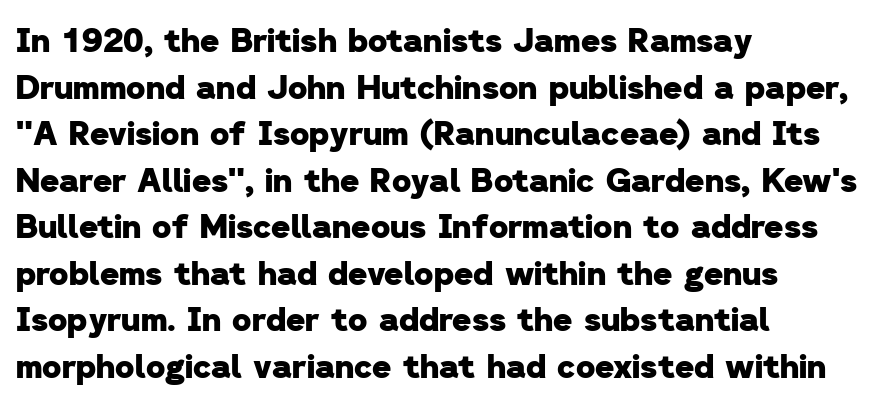
The paragraph shown leans on its left margin. Chunky letters — that's bold for sure. This sample has the flowing, uneven cadence of proportional lettering. Honestly, there is no underline to notice here at all. No extra tracking has been applied to these lines.
